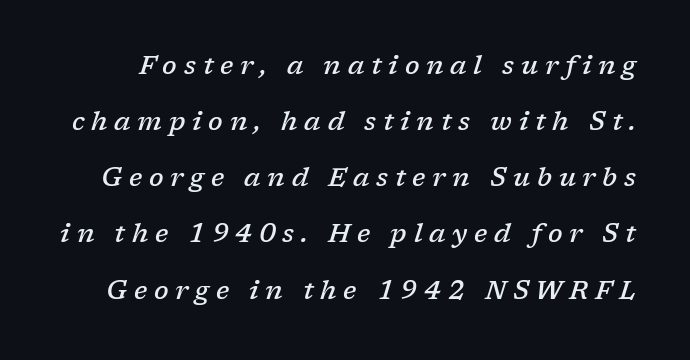
Q: Is the text bold? A: Semi-bold.
Q: Is the text italic (slanted)? A: Yes, it leans right by about 17 degrees.
Q: Is the text underlined? A: No.
Q: Is the spacing between letters normal or unusually wide? A: Unusually wide.
Q: Is the spacing between lines tight, normal or loose? A: Loose.
